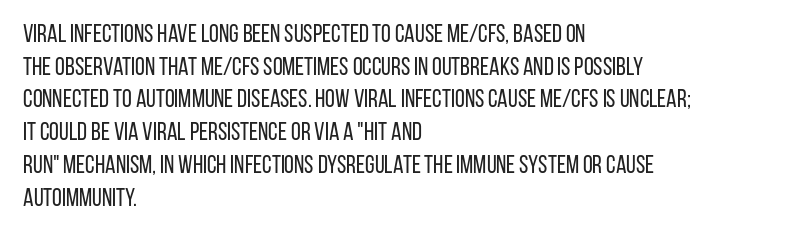
Q: Is the text bold? A: No.
Q: Is the text italic (slanted)? A: No, it is upright.
Q: Is the text underlined? A: No.
Q: How is the paragraph aligned? A: Left-aligned.
Q: Is the spacing between letters normal or unusually wide? A: Normal.
Q: Is the spacing between lines tight, normal or loose? A: Normal.
